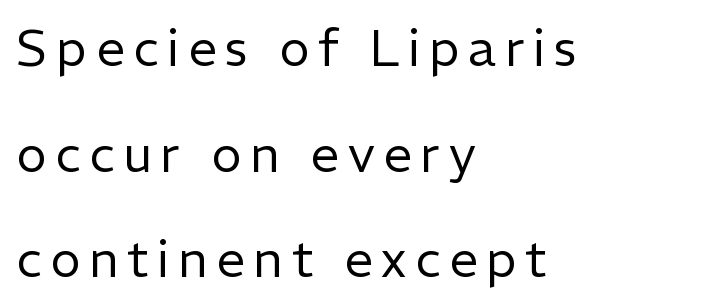
{"serif": "no", "italic": "no", "bold": "no", "weight": "regular", "width": "normal", "stroke_contrast": "low", "x_height": "medium", "monospaced": "no", "underline": "no", "align": "left", "line_spacing": "loose", "line_spacing_ratio": 2.07, "glyph_px": 51}
